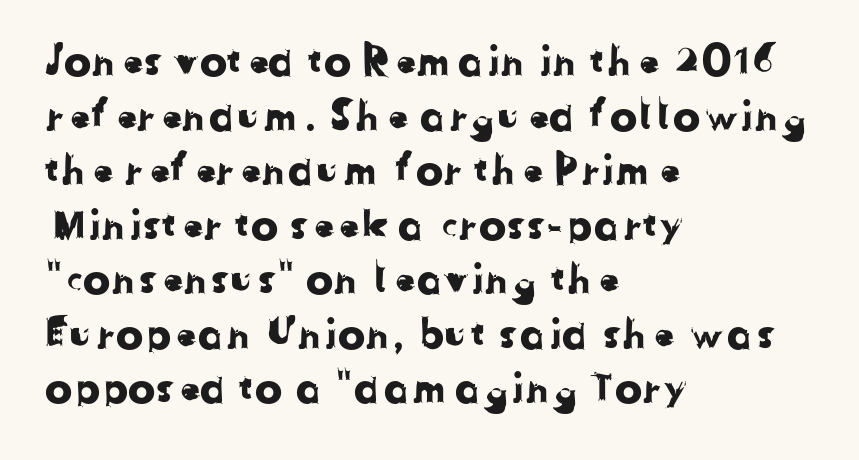
Q: Is the typeface a serif or a sans-serif typeface? A: Sans-serif.
Q: Is the text underlined? A: No.
Q: How is the paragraph aligned? A: Left-aligned.
Q: Is the spacing between letters normal or unusually wide? A: Normal.
Q: Is the spacing between lines tight, normal or loose? A: Normal.
Q: Width (condensed, normal, or wide)? A: Normal.
Q: Stroke contrast? A: Low.
Q: x-height? A: Medium.
Q: Monospaced? A: No.
